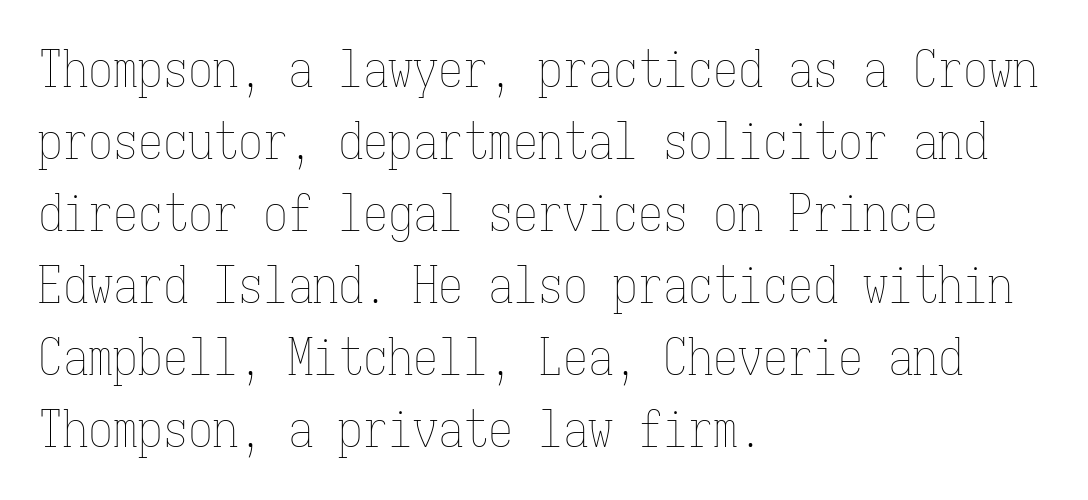
Q: Is the text bold? A: No.
Q: Is the text italic (slanted)? A: No, it is upright.
Q: Is the text underlined? A: No.
Q: How is the paragraph aligned? A: Left-aligned.
Q: Is the spacing between letters normal or unusually wide? A: Normal.
Q: Is the spacing between lines tight, normal or loose? A: Normal.
Q: Width (condensed, normal, or wide)? A: Condensed.
Q: Stroke contrast? A: Low.
Q: x-height? A: Medium.
Q: Monospaced? A: Yes.
